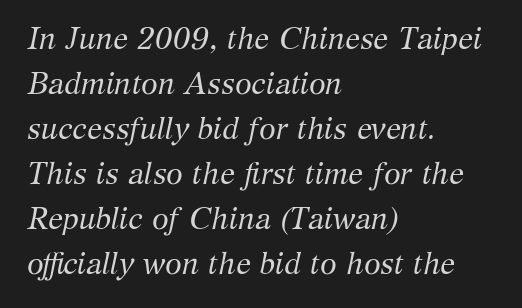
The image shows 30 px regular-weight serif type, italic (leaning right); set left-aligned, normal line spacing (1.5x), normal letter spacing, not underlined; medium stroke contrast and a medium x-height.
